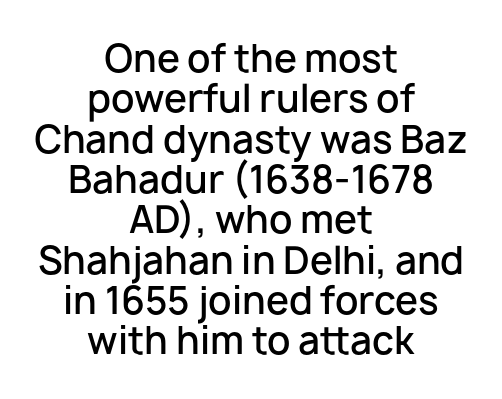
Q: Is the text bold? A: Semi-bold.
Q: Is the text italic (slanted)? A: No, it is upright.
Q: Is the typeface a serif or a sans-serif typeface? A: Sans-serif.
Q: Is the text underlined? A: No.
Q: How is the paragraph aligned? A: Centered.
Q: Is the spacing between letters normal or unusually wide? A: Normal.
Q: Is the spacing between lines tight, normal or loose? A: Tight.
Q: Width (condensed, normal, or wide)? A: Normal.
Q: Stroke contrast? A: Low.
Q: x-height? A: Medium.
Q: Monospaced? A: No.
